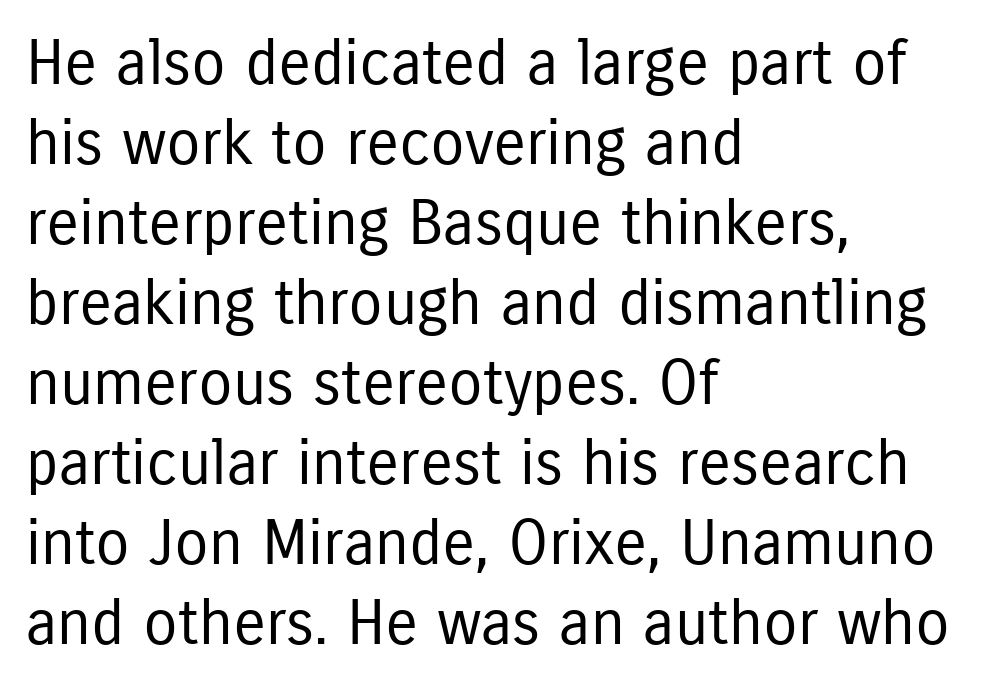
Is this a sans? Yes — the strokes have no serifs. You could not count columns in this text — the font is proportionally spaced. Compared with a centered layout, this one pins lines to the left instead. No word sits above an underline.
